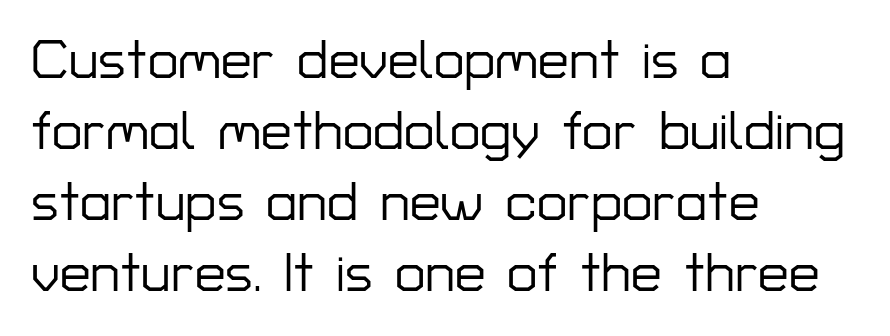
Spacing verdict: proportional, widths tailored to each character. The text was rendered using a sans face with plain stroke endings. The zone under the glyphs is completely vacant. Line starts are locked; line ends wander. Standard letterfit; no display-style spreading of the glyphs.
